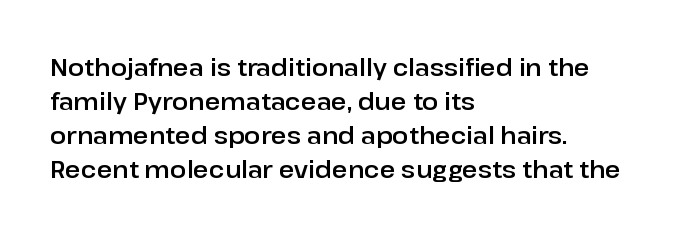
Each word holds together tightly as a unit, with standard inter-letter gaps. Horizontally, the lines are justified to the leading edge only. Check the space under the baseline: it is left empty. Leading matches the norm, producing a regular column.
